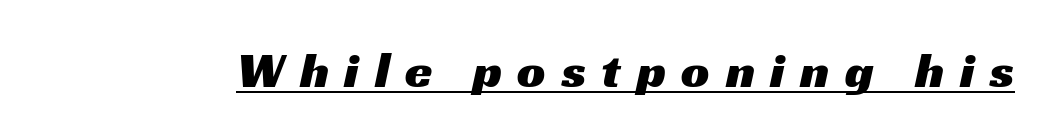
The image shows 50 px wide sans-serif type; set unusually wide letter spacing (+0.31 em), underlined; medium stroke contrast and a medium x-height.
